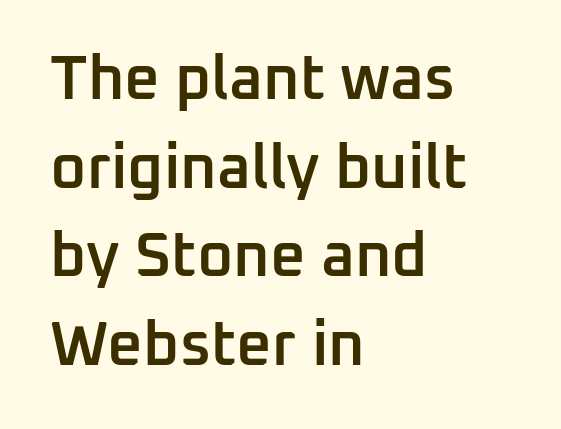
What stands out about the letter spacing? Nothing — it is the standard amount. Which margin do the lines hug? The left one — the right edge is uneven. Underline: absent. How would I describe the line gaps? Plain and ordinary.
